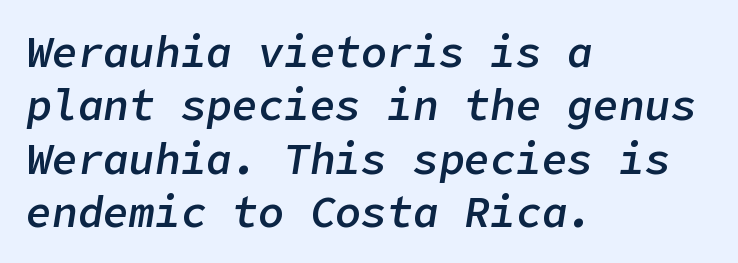
Q: Is the text bold? A: Semi-bold.
Q: Is the text italic (slanted)? A: Yes, it leans right by about 9 degrees.
Q: Is the text underlined? A: No.
Q: How is the paragraph aligned? A: Left-aligned.
Q: Is the spacing between letters normal or unusually wide? A: Normal.
Q: Width (condensed, normal, or wide)? A: Normal.
Q: Stroke contrast? A: Low.
Q: x-height? A: Medium.
